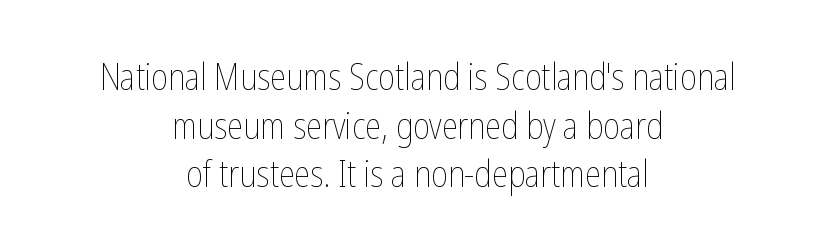
The image shows 36 px thin, condensed type, upright; set centered, normal line spacing (1.35x), normal letter spacing, not underlined; low stroke contrast and a medium x-height.
